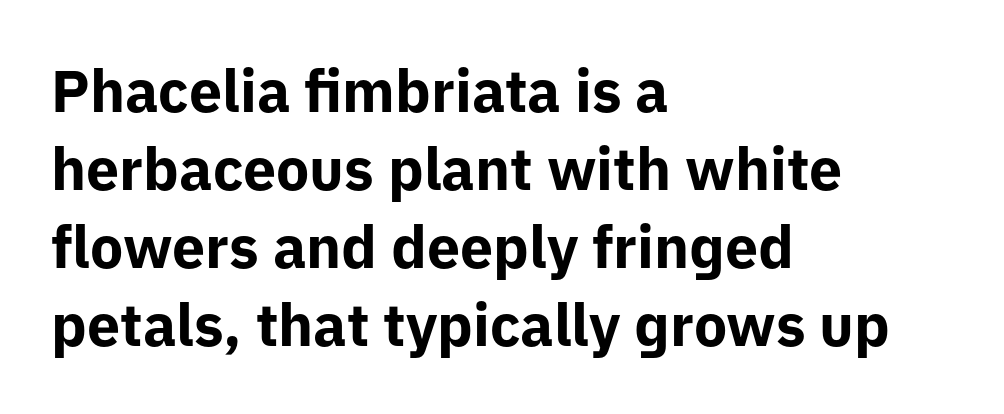
Q: Is the text bold? A: Yes.
Q: Is the text italic (slanted)? A: No, it is upright.
Q: Is the typeface a serif or a sans-serif typeface? A: Sans-serif.
Q: Is the text underlined? A: No.
Q: How is the paragraph aligned? A: Left-aligned.
Q: Is the spacing between letters normal or unusually wide? A: Normal.
Q: Is the spacing between lines tight, normal or loose? A: Normal.
Q: Width (condensed, normal, or wide)? A: Normal.
Q: Stroke contrast? A: Low.
Q: x-height? A: Medium.
Q: Monospaced? A: No.
